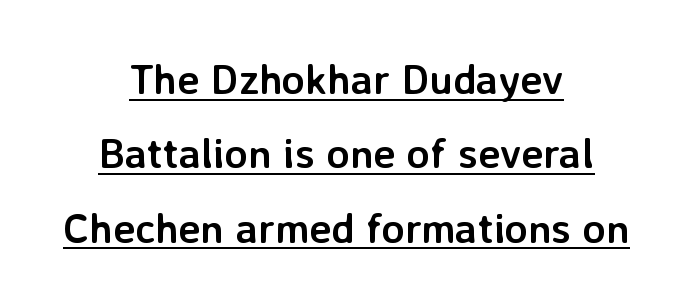
The image shows 42 px semibold sans-serif type, upright; set centered, line spacing 1.77x, normal letter spacing, underlined; low stroke contrast and a medium x-height.
